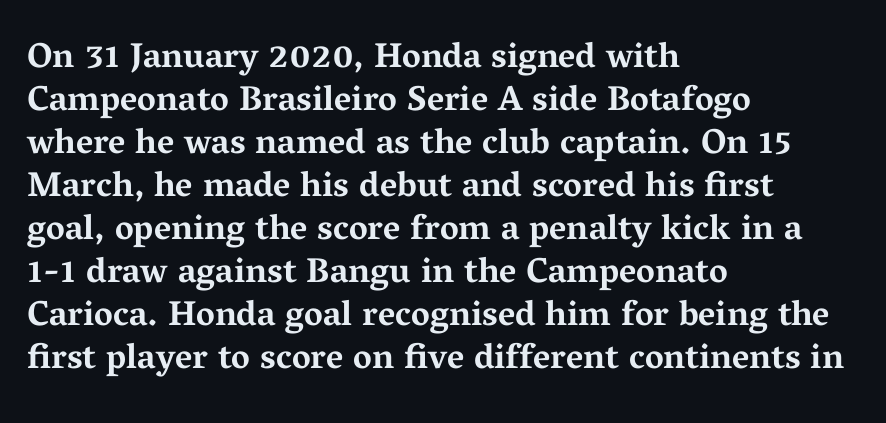
The face used here is seriffed, in the tradition of book romans. Notice how the stems are strictly vertical — no italics here. A typesetter would call this zero additional tracking. Do the characters align in a grid? No, the font is proportional. Does the copy run flush right? No — it runs flush left.
